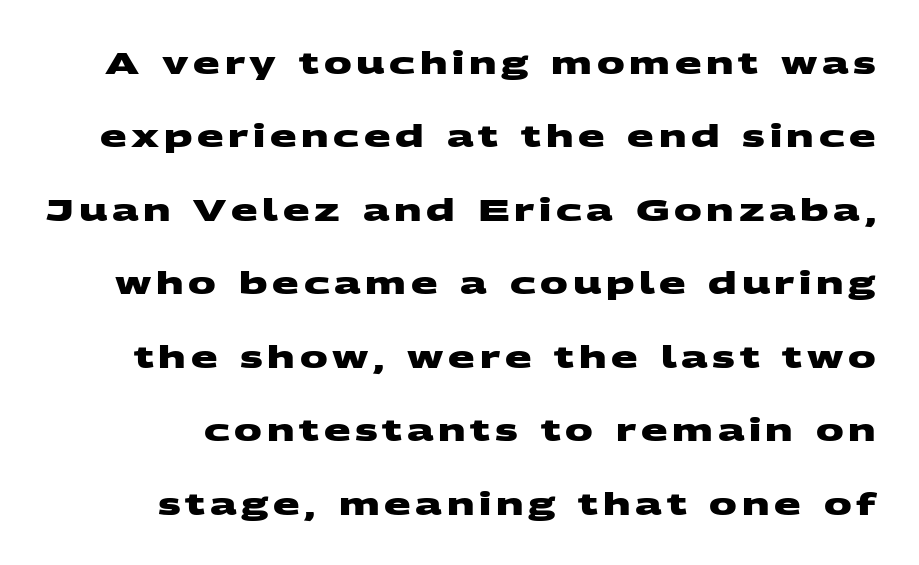
Q: Is the text bold? A: Yes.
Q: Is the typeface a serif or a sans-serif typeface? A: Sans-serif.
Q: Is the text underlined? A: No.
Q: Is the spacing between lines tight, normal or loose? A: Loose.
Q: Width (condensed, normal, or wide)? A: Wide.
Q: Stroke contrast? A: Medium.
Q: x-height? A: Large.
Q: Monospaced? A: No.
